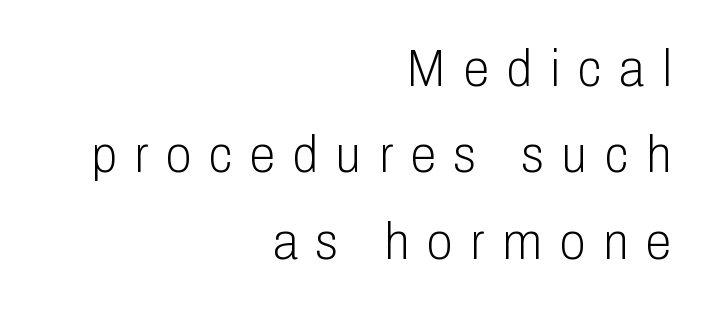
The image shows 52 px light, condensed sans-serif type, upright; set right-aligned, normal line spacing (1.66x), unusually wide letter spacing (+0.35 em), not underlined; low stroke contrast and a medium x-height.
